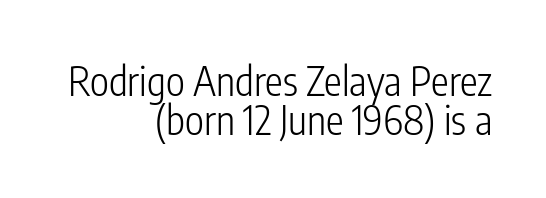
This rendering leaves character spacing at its baseline value. The strokes carry an ordinary text weight at most. The space between consecutive lines is stingy. Typographically, this falls in the sans-serif category. Upright lettering throughout. Caption: multi-line text, flush right, ragged left.
